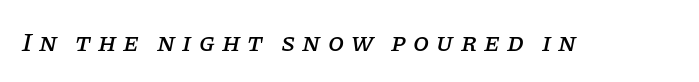
The image shows 26 px text type, italic (leaning right); set unusually wide letter spacing (+0.27 em), not underlined.
